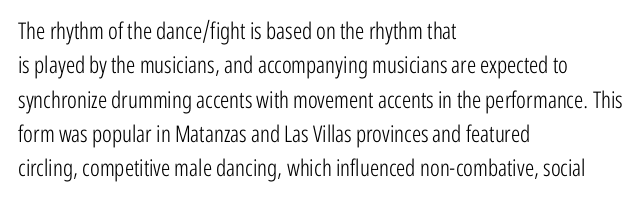
The vertical gap from one line to the next is medium. These lines were composed using upright roman letters. Horizontal alignment here is leftward, the default for most running prose. The gaps between neighbouring characters are ordinary and unremarkable. Weight: regular or lighter.
